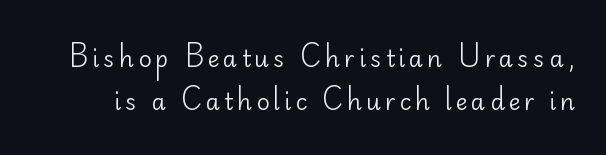
{"italic": "no", "bold": "no", "underline": "no", "line_spacing_ratio": 1.86, "glyph_px": 23}
